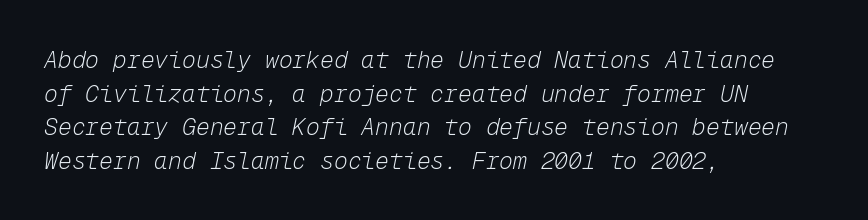
{"italic": "yes", "lean": "right", "slant_degrees": 12, "bold": "no", "underline": "no", "align": "left", "line_spacing": "normal", "line_spacing_ratio": 1.46, "letter_spacing": "normal", "letter_spacing_em": 0.0, "glyph_px": 23}
